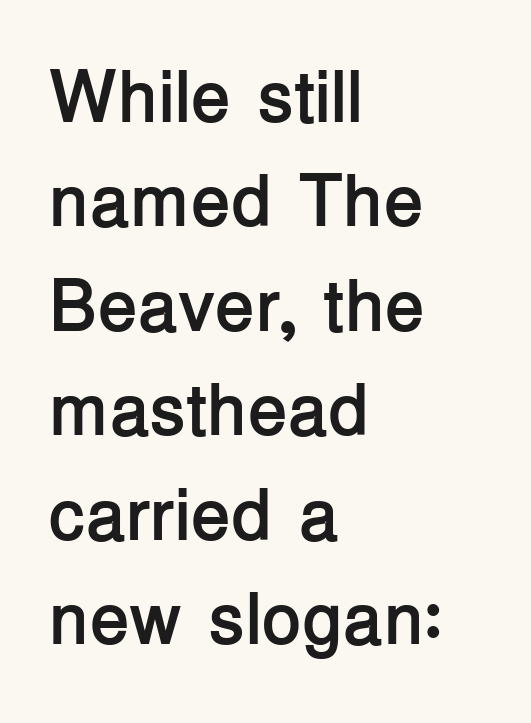
The image shows 73 px semibold sans-serif type, upright; set left-aligned, normal line spacing (1.43x), normal letter spacing, not underlined; low stroke contrast and a medium x-height.
